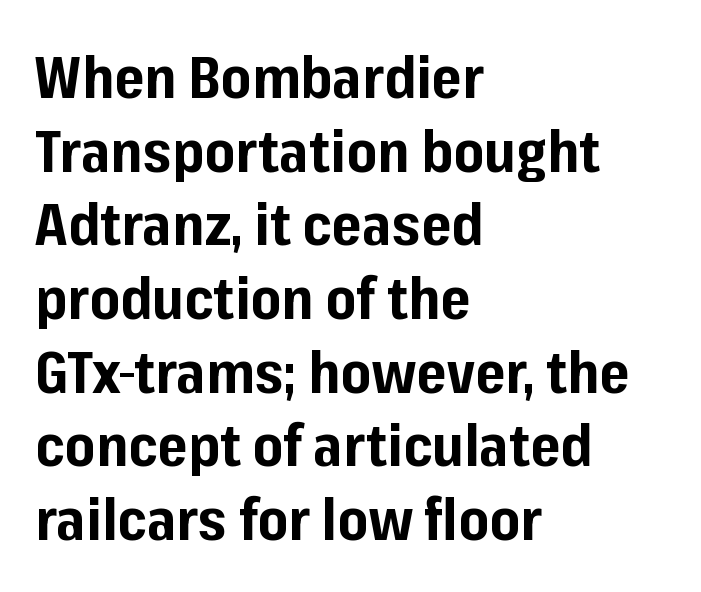
The image shows 58 px bold sans-serif type, upright; set left-aligned, normal line spacing (1.27x), normal letter spacing, not underlined; low stroke contrast and a medium x-height.
